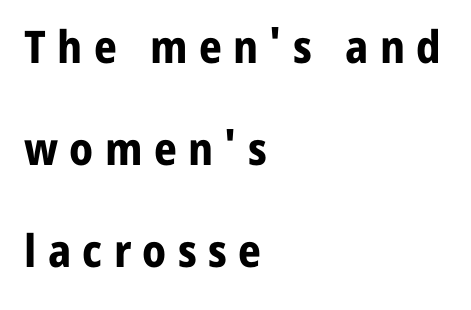
The image shows 45 px bold sans-serif type, upright; set left-aligned, loose line spacing (2.27x), unusually wide letter spacing (+0.25 em), not underlined; low stroke contrast and a medium x-height.
